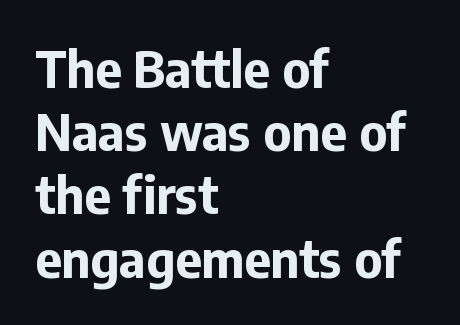
The image shows 51 px bold sans-serif type, upright; set left-aligned, line spacing 1.24x, normal letter spacing, not underlined; low stroke contrast and a medium x-height.
